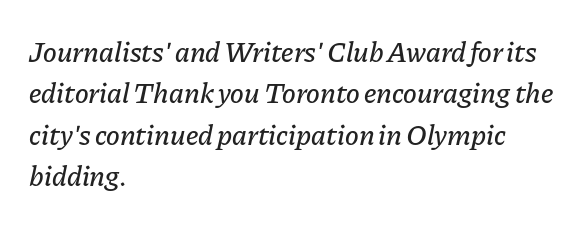
The image shows 29 px text type, italic (leaning right); set left-aligned, normal line spacing (1.43x), normal letter spacing, not underlined; low stroke contrast and a medium x-height.
